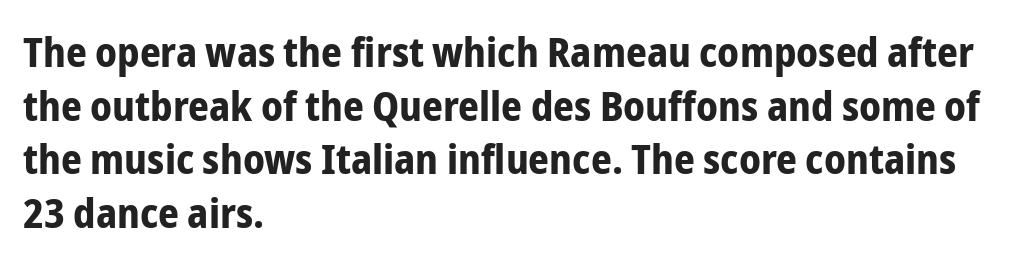
{"serif": "no", "italic": "no", "bold": "yes", "weight": "bold", "width": "condensed", "stroke_contrast": "low", "x_height": "medium", "monospaced": "no", "underline": "no", "align": "left", "line_spacing": "normal", "line_spacing_ratio": 1.31, "letter_spacing": "normal", "letter_spacing_em": 0.0, "glyph_px": 41}
